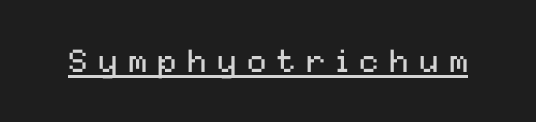
Q: Is the text bold? A: No.
Q: Is the text italic (slanted)? A: No, it is upright.
Q: Is the typeface a serif or a sans-serif typeface? A: Sans-serif.
Q: Is the text underlined? A: Yes.
Q: Is the spacing between letters normal or unusually wide? A: Unusually wide.
Q: Width (condensed, normal, or wide)? A: Normal.
Q: Stroke contrast? A: Medium.
Q: x-height? A: Medium.
Q: Monospaced? A: No.
